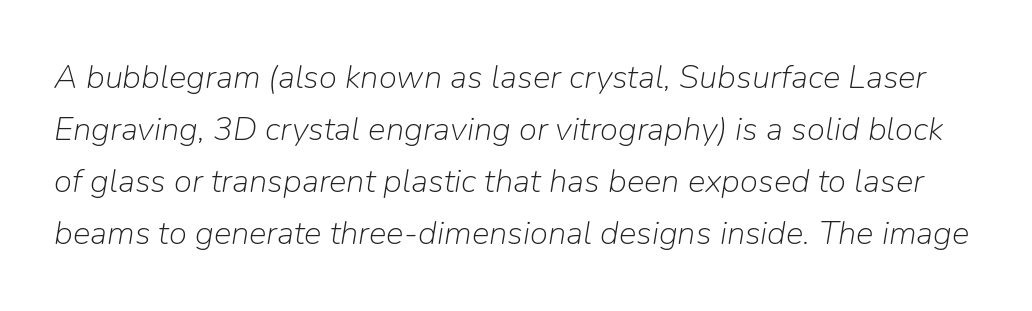
The image shows 33 px light type, italic (leaning right); set normal line spacing (1.58x), normal letter spacing, not underlined; low stroke contrast and a medium x-height.
